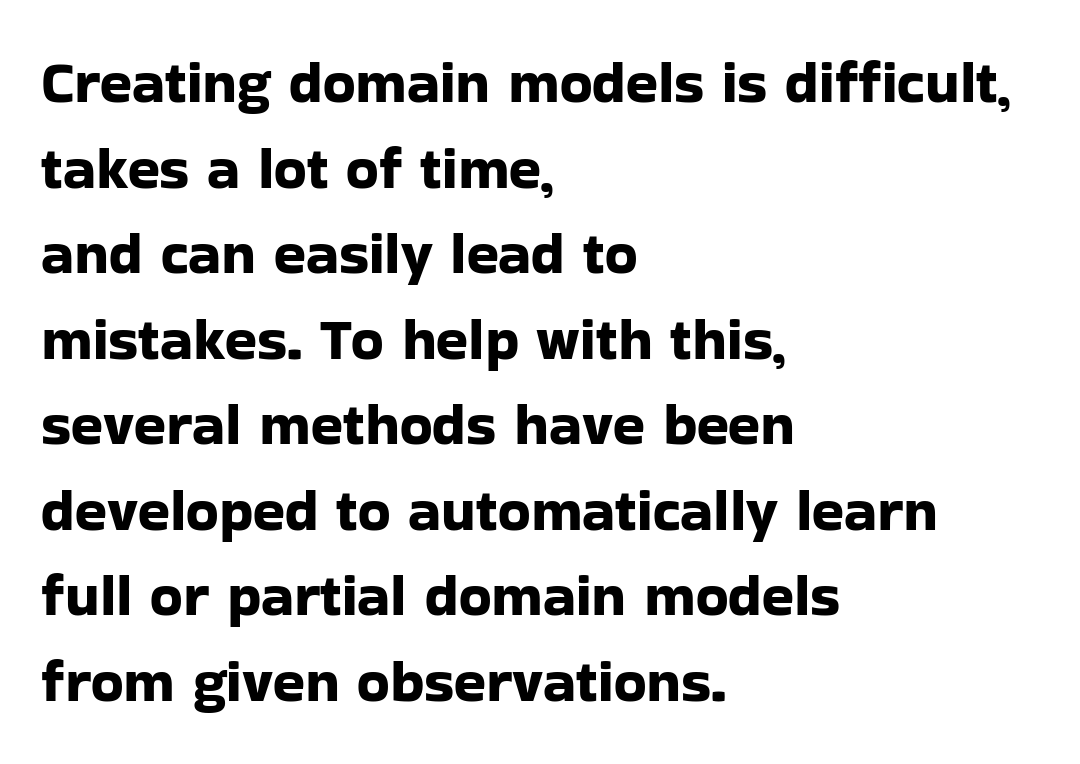
The rendering uses natural spacing where letterforms have individual widths. Does the type have serifs? No, each stem ends abruptly. The space between consecutive lines is moderate. The space beneath each line is pristine and unruled. The line texture is even and compact thanks to regular tracking.
